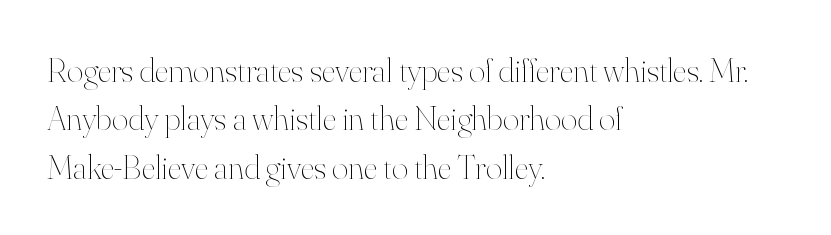
The rows are spaced the way most documents space them. Vertical strokes here are truly vertical. Inter-character spacing is left at the font's built-in metrics. Stems and bowls with no extra thickness — not bold. Here the designer chose a conventional face with non-uniform glyph widths.
